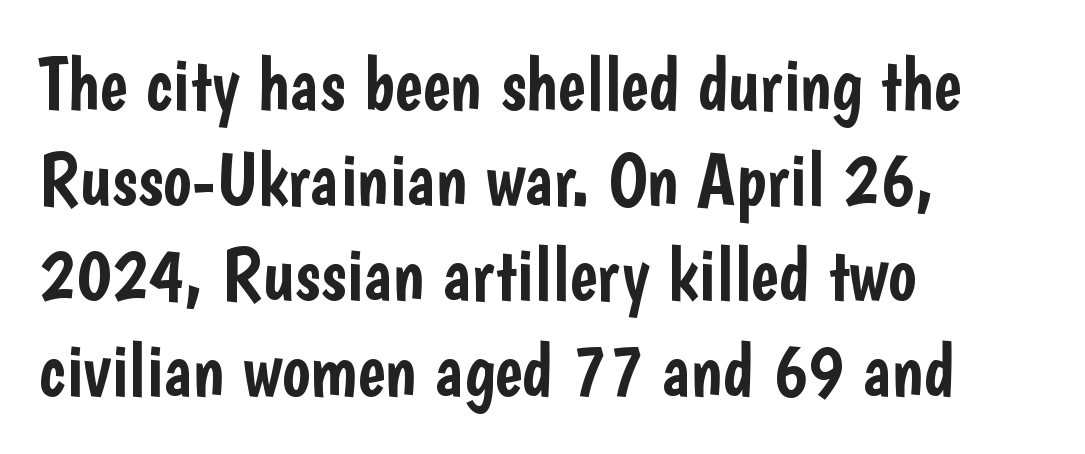
{"serif": "no", "italic": "no", "width": "condensed", "stroke_contrast": "low", "x_height": "medium", "monospaced": "no", "underline": "no", "align": "left", "line_spacing": "normal", "line_spacing_ratio": 1.27, "letter_spacing": "normal", "letter_spacing_em": 0.0, "glyph_px": 75}
